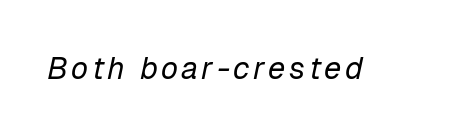
Any mark beneath the type? The region is blank. The rendering uses natural spacing where letterforms have individual widths. This sample uses an oblique cut, with every glyph tilted off the vertical. Compared with a typical body face, this is equally light or lighter still.
